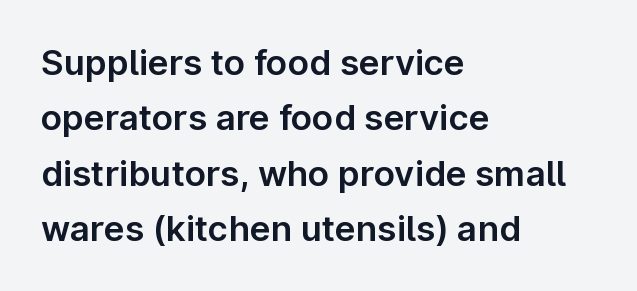
{"serif": "no", "italic": "no", "width": "normal", "stroke_contrast": "low", "x_height": "medium", "monospaced": "no", "underline": "no", "align": "left", "line_spacing": "normal", "line_spacing_ratio": 1.58, "letter_spacing": "normal", "letter_spacing_em": 0.0, "glyph_px": 35}
